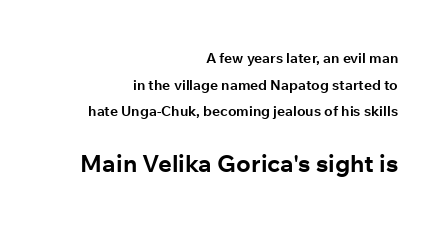
The image shows 24 px bold type, upright; set right-aligned, loose line spacing (1.91x), normal letter spacing, not underlined; the second (bottom) block is 1.71x larger.
